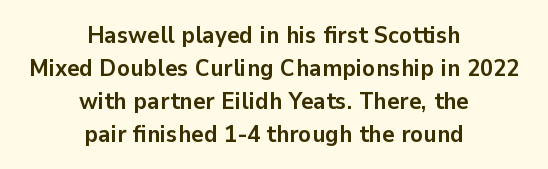
Q: Is the text bold? A: Yes.
Q: Is the text italic (slanted)? A: No, it is upright.
Q: Is the text underlined? A: No.
Q: How is the paragraph aligned? A: Centered.
Q: Is the spacing between letters normal or unusually wide? A: Normal.
Q: Is the spacing between lines tight, normal or loose? A: Normal.
